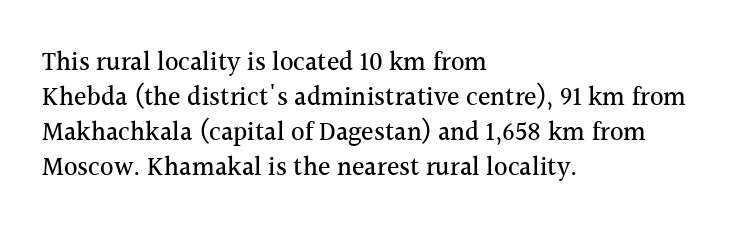
{"italic": "no", "underline": "no", "align": "left", "line_spacing": "normal", "line_spacing_ratio": 1.35, "letter_spacing": "normal", "letter_spacing_em": 0.0, "glyph_px": 26}
